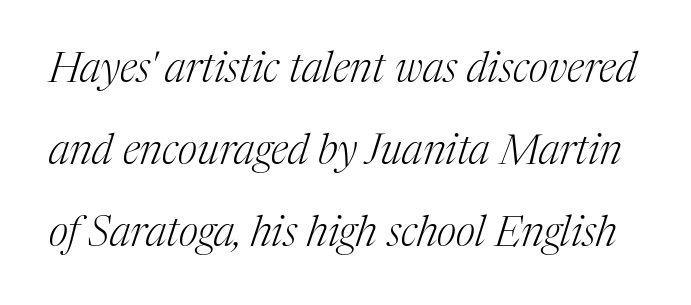
{"serif": "yes", "italic": "yes", "lean": "right", "slant_degrees": 17, "bold": "no", "weight": "light", "width": "normal", "stroke_contrast": "medium", "x_height": "medium", "monospaced": "no", "underline": "no", "line_spacing": "loose", "line_spacing_ratio": 1.95, "letter_spacing": "normal", "letter_spacing_em": 0.0, "glyph_px": 42}
